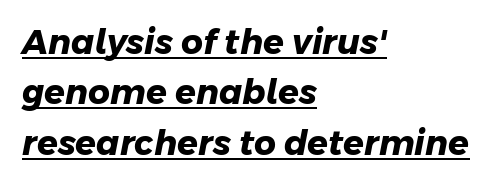
Q: Is the text bold? A: Yes.
Q: Is the typeface a serif or a sans-serif typeface? A: Sans-serif.
Q: Is the text underlined? A: Yes.
Q: How is the paragraph aligned? A: Left-aligned.
Q: Is the spacing between letters normal or unusually wide? A: Normal.
Q: Is the spacing between lines tight, normal or loose? A: Normal.
Q: Width (condensed, normal, or wide)? A: Normal.
Q: Stroke contrast? A: Low.
Q: x-height? A: Medium.
Q: Monospaced? A: No.
